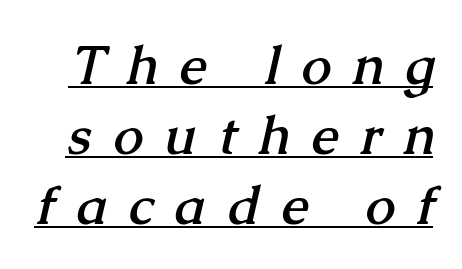
The image shows 53 px semibold serif type; set normal line spacing (1.32x), unusually wide letter spacing (+0.42 em), underlined; medium stroke contrast and a medium x-height.
